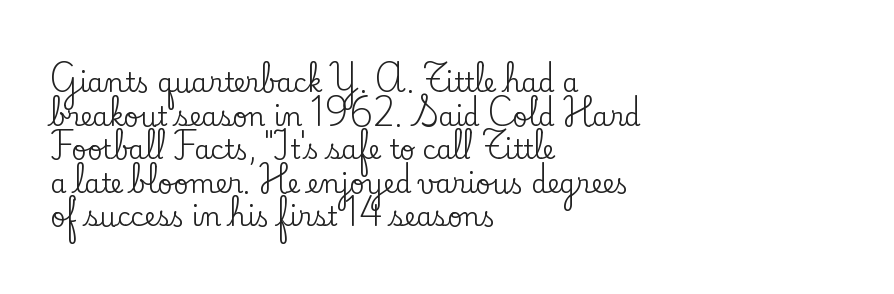
The image shows 26 px text type, upright; set left-aligned, normal line spacing (1.29x), normal letter spacing, not underlined.
